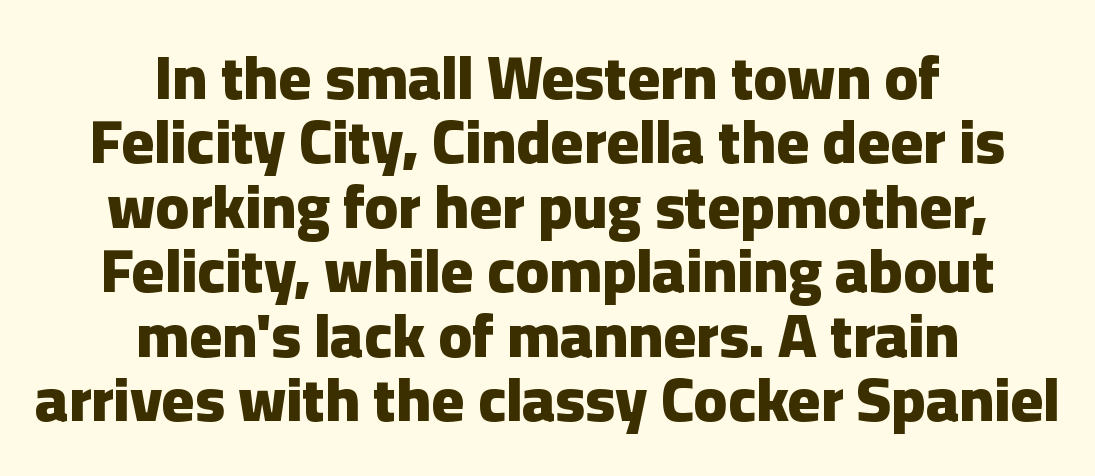
The image shows 62 px heavy sans-serif type, upright; set centered, tight line spacing (1.04x), normal letter spacing, not underlined; low stroke contrast and a medium x-height.
